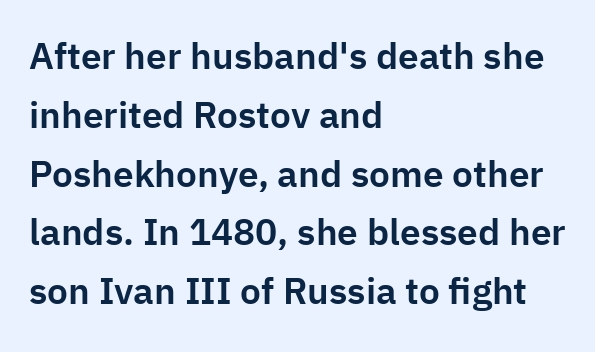
The image shows 37 px sans-serif type, upright; set left-aligned, normal line spacing (1.59x), normal letter spacing, not underlined; low stroke contrast and a medium x-height.
